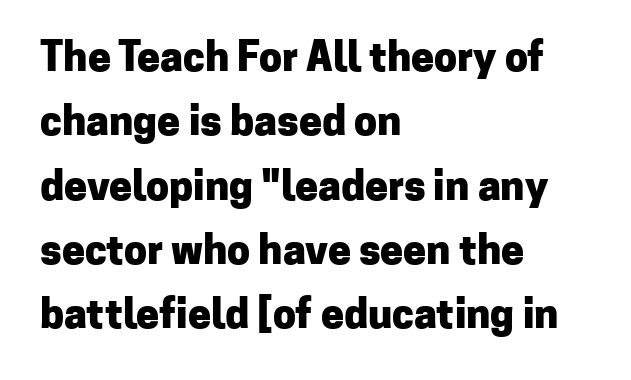
Reading down the column, the eye jumps a familiar distance to each next line. I'd call this a sans setting — the letters go barefoot. Varying glyph widths throughout — classic text-font behaviour. Look at the tracking — it's just the regular setting, nothing added. The font is running at its bold setting.
